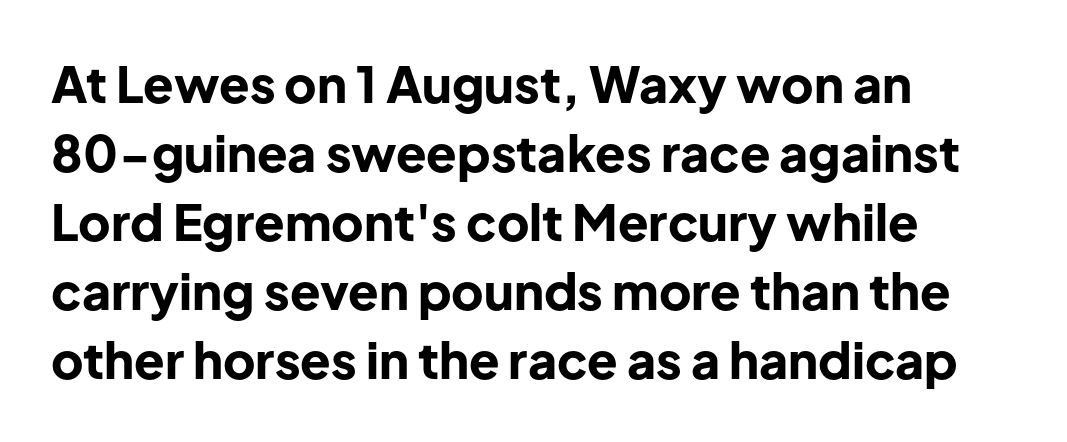
{"serif": "no", "italic": "no", "bold": "yes", "weight": "bold", "width": "normal", "stroke_contrast": "low", "x_height": "medium", "monospaced": "no", "underline": "no", "align": "left", "line_spacing": "normal", "line_spacing_ratio": 1.38, "letter_spacing": "normal", "letter_spacing_em": 0.0, "glyph_px": 50}
